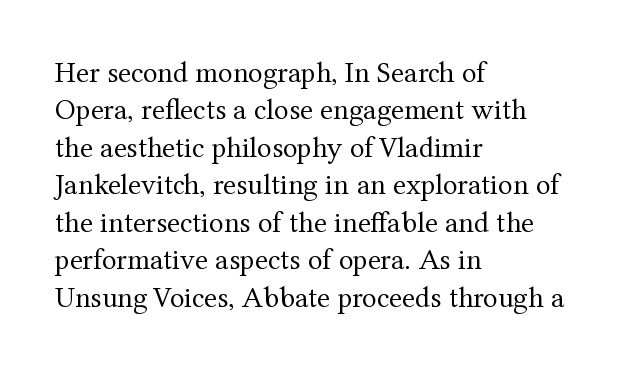
The characters are drawn with everyday or finer stroke widths. The string is rendered with underlining switched off. If you measured baseline to baseline, you'd find a middling distance. Letterform terminals end in serifs throughout the passage. A classic flush-left, rag-right setting is used for this passage. Spacing verdict: proportional, widths tailored to each character.
